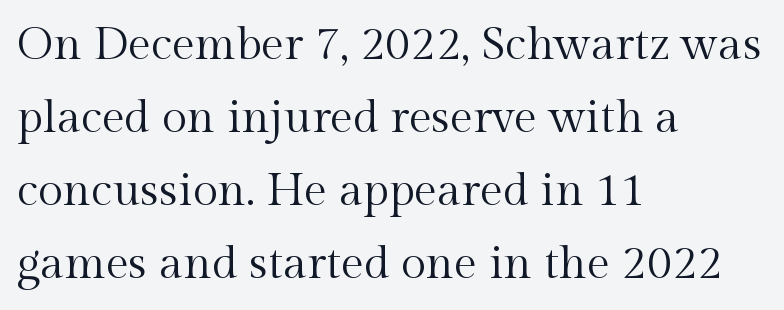
{"serif": "yes", "italic": "no", "bold": "no", "weight": "regular", "width": "normal", "x_height": "medium", "monospaced": "no", "underline": "no", "align": "left", "line_spacing": "normal", "line_spacing_ratio": 1.59, "letter_spacing": "normal", "letter_spacing_em": 0.0, "glyph_px": 46}
